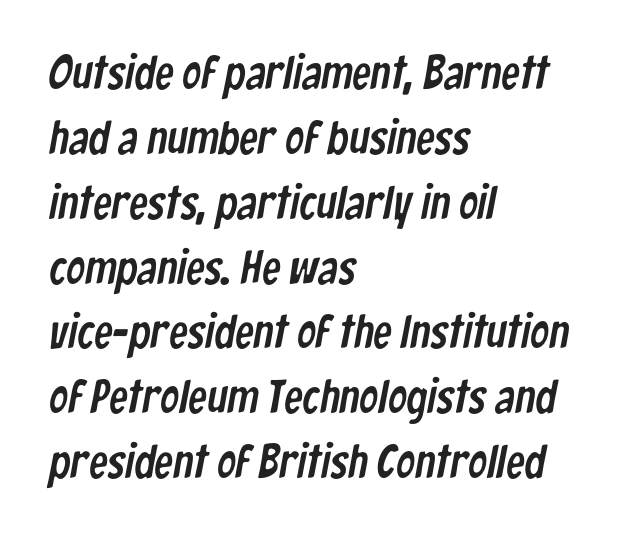
Q: Is the typeface a serif or a sans-serif typeface? A: Sans-serif.
Q: Is the text underlined? A: No.
Q: How is the paragraph aligned? A: Left-aligned.
Q: Is the spacing between letters normal or unusually wide? A: Normal.
Q: Is the spacing between lines tight, normal or loose? A: Normal.
Q: Width (condensed, normal, or wide)? A: Condensed.
Q: Stroke contrast? A: Low.
Q: x-height? A: Medium.
Q: Monospaced? A: No.
